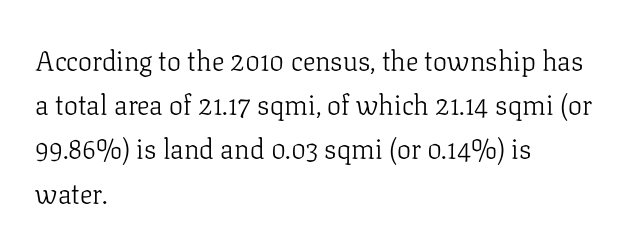
{"serif": "yes", "italic": "no", "bold": "no", "weight": "light", "width": "normal", "stroke_contrast": "low", "x_height": "medium", "monospaced": "no", "underline": "no", "align": "left", "line_spacing": "normal", "line_spacing_ratio": 1.58, "letter_spacing": "normal", "letter_spacing_em": 0.0, "glyph_px": 28}
